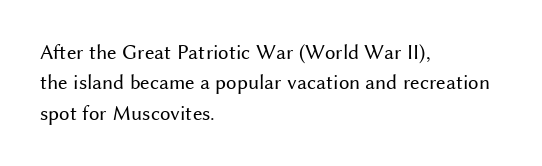
Letter spacing: default. Ink coverage per letter is moderate at most. The rag falls on the right side of this text block. Descenders are the only things crossing below the line. This block has exactly the height ordinary leading produces. This is the regular roman posture of the typeface.
